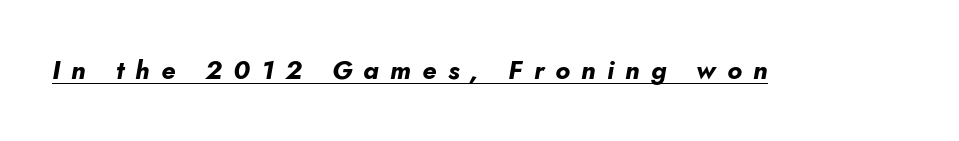
The image shows 26 px bold type, italic (leaning right); set unusually wide letter spacing (+0.43 em), underlined.
